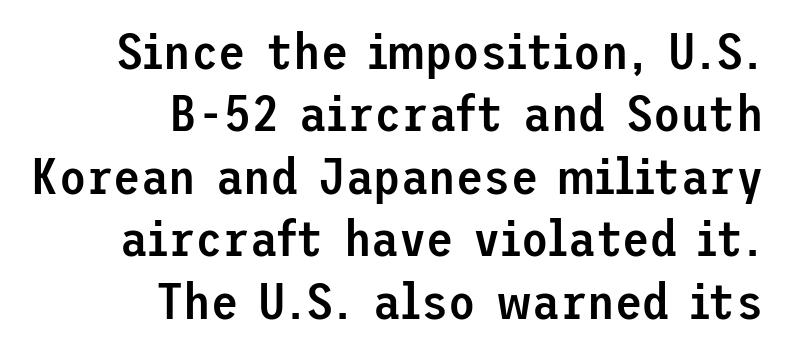
Classification — sans serif. Short and long lines alike share a common ending point at right. The baseline area is clear. Designer's note — italics off, roman on.
